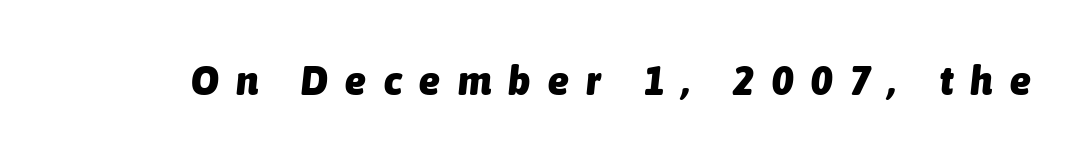
The image shows 42 px heavy, condensed type, italic (leaning right); set unusually wide letter spacing (+0.42 em), not underlined; low stroke contrast and a medium x-height.
